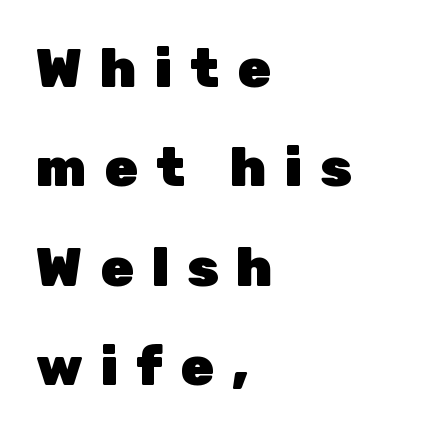
{"serif": "no", "italic": "no", "bold": "yes", "weight": "heavy", "width": "normal", "stroke_contrast": "low", "x_height": "medium", "monospaced": "no", "underline": "no", "align": "left", "line_spacing_ratio": 1.84, "letter_spacing": "wide", "letter_spacing_em": 0.33, "glyph_px": 54}
